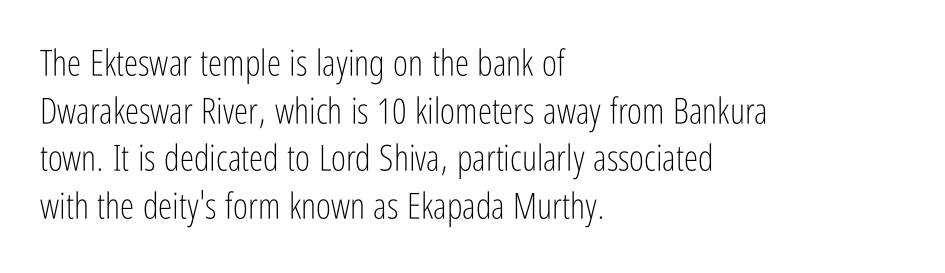
The image shows 36 px light, condensed sans-serif type, upright; set left-aligned, normal line spacing (1.32x), normal letter spacing, not underlined; low stroke contrast and a medium x-height.
